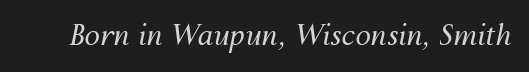
The image shows 28 px regular-weight type, italic (leaning right); set normal letter spacing, not underlined; medium stroke contrast and a medium x-height.
